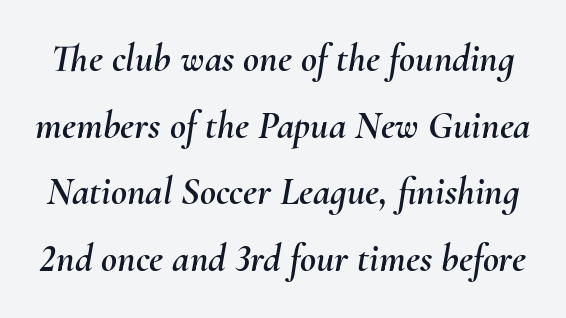
The image shows 39 px text type, italic (leaning right); set line spacing 1.71x, normal letter spacing, not underlined; medium stroke contrast and a small x-height.
